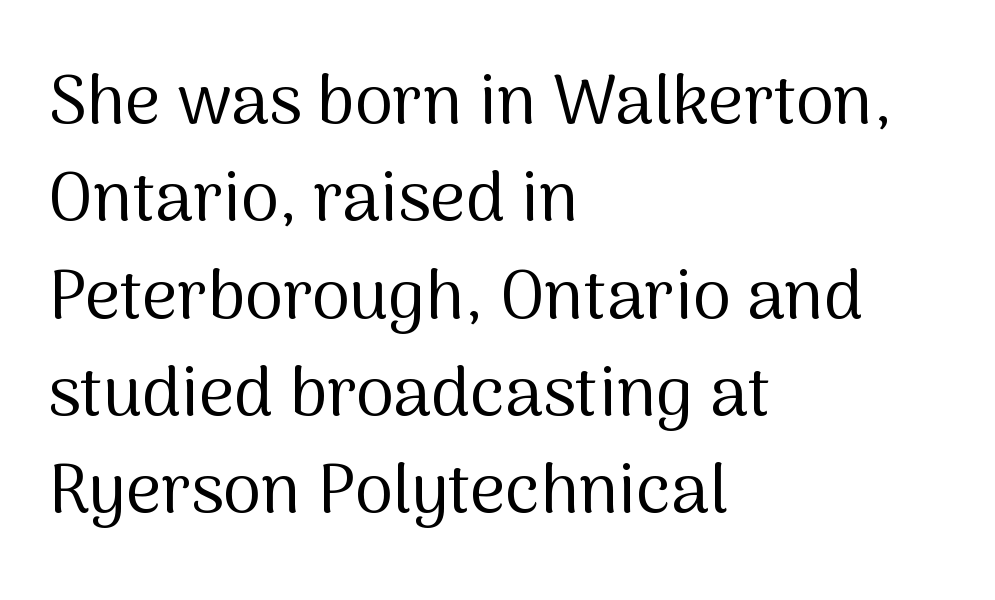
You could not count columns in this text — the font is proportionally spaced. Compared with typical paragraphs, the rows here are spaced about the same. No extra tracking has been applied to these lines. Nope, not italic — everything's standing straight. A clean baseline with only descenders dipping below it. This rendering uses left alignment, leaving the right contour irregular.
